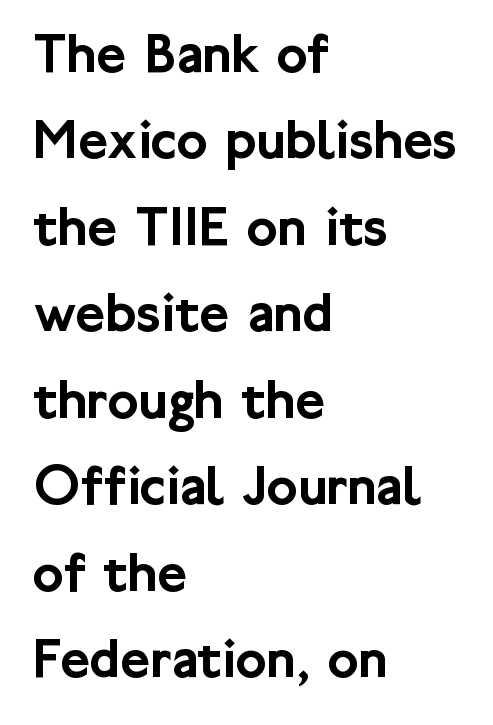
The paragraph has a hard left edge and a soft right edge. Each word holds together tightly as a unit, with standard inter-letter gaps. Line spacing here is normal. Descenders are the only things crossing below the line.
